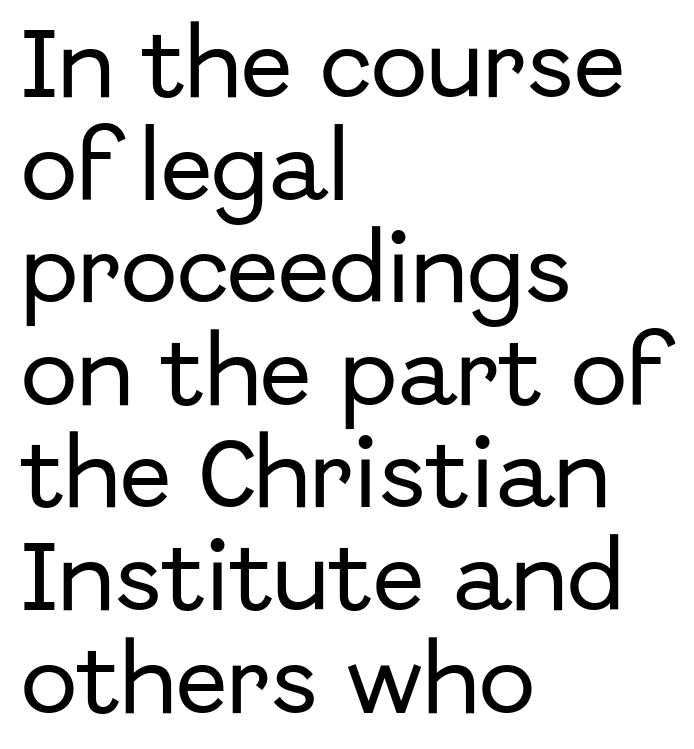
The image shows 76 px sans-serif type, upright; set left-aligned, normal line spacing (1.35x), normal letter spacing, not underlined; low stroke contrast and a medium x-height.
